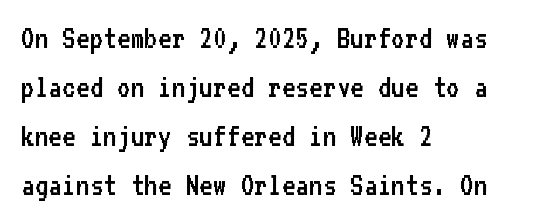
Look at the bottom of the vertical strokes: they stop flat, with no serifs. Quick note: underline off. It's the straight-up-and-down kind of type. Left-aligned paragraph, ragged on the right. Leading matches the norm, producing a regular column. You could count columns in this text — the font is strictly monospaced.
